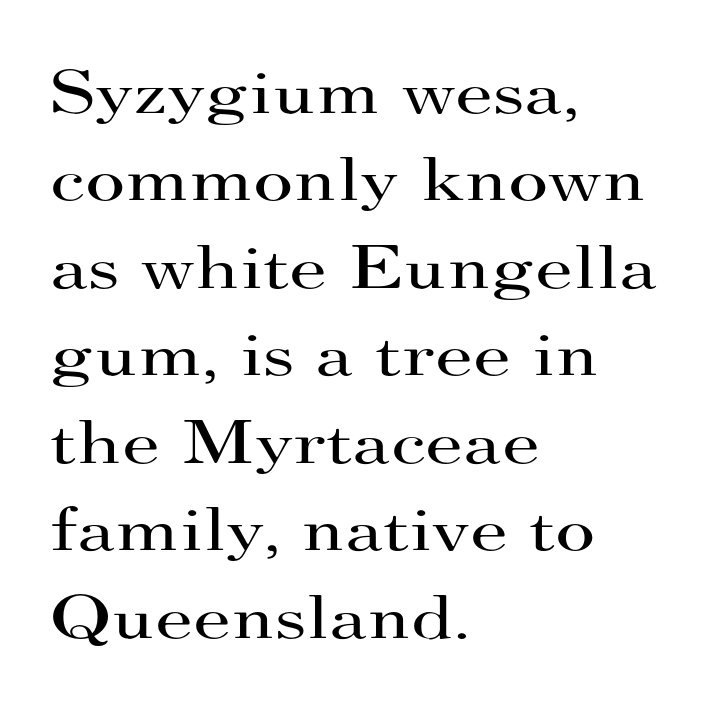
Q: Is the text bold? A: No.
Q: Is the text italic (slanted)? A: No, it is upright.
Q: Is the typeface a serif or a sans-serif typeface? A: Serif.
Q: Is the text underlined? A: No.
Q: How is the paragraph aligned? A: Left-aligned.
Q: Is the spacing between letters normal or unusually wide? A: Normal.
Q: Is the spacing between lines tight, normal or loose? A: Normal.
Q: Width (condensed, normal, or wide)? A: Wide.
Q: Stroke contrast? A: High.
Q: x-height? A: Small.
Q: Monospaced? A: No.
